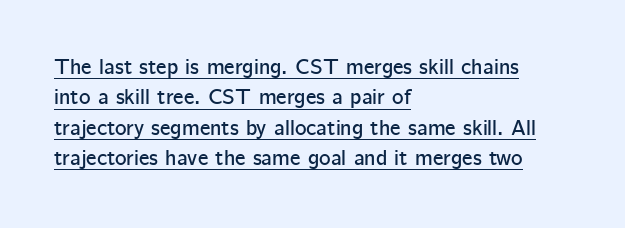
The image shows 22 px text type, upright; set left-aligned, normal line spacing (1.38x), normal letter spacing, underlined.
